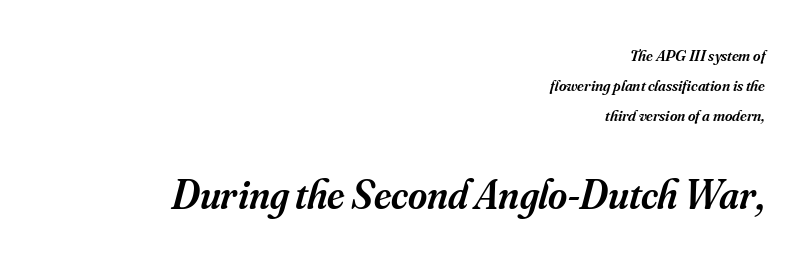
Stroke terminals: seriffed. Two sizes are in play, and the larger belongs to the second block. The tracking reads as untouched default to a designer's eye. Look at the stroke-to-counter ratio: somewhat heavy, a semibold. The specimen omits any rule beneath the text block's lines. Note the varied advance widths — an 'i' is clearly narrower than an 'm'.
